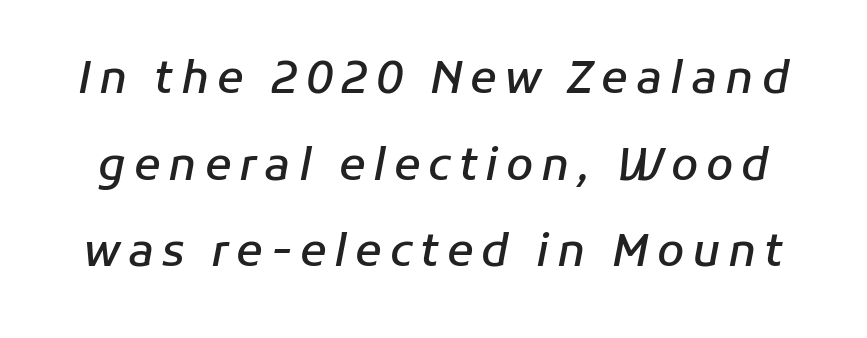
{"italic": "yes", "lean": "right", "slant_degrees": 11, "bold": "semi", "weight": "semibold", "width": "normal", "stroke_contrast": "low", "x_height": "medium", "monospaced": "no", "underline": "no", "line_spacing": "loose", "line_spacing_ratio": 1.97, "glyph_px": 44}
